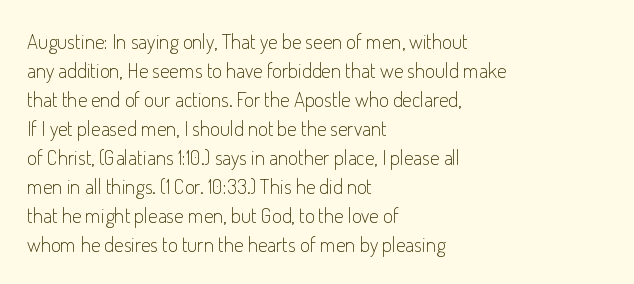
{"italic": "no", "bold": "no", "underline": "no", "align": "left", "line_spacing": "normal", "line_spacing_ratio": 1.38, "letter_spacing": "normal", "letter_spacing_em": 0.0, "glyph_px": 21}
